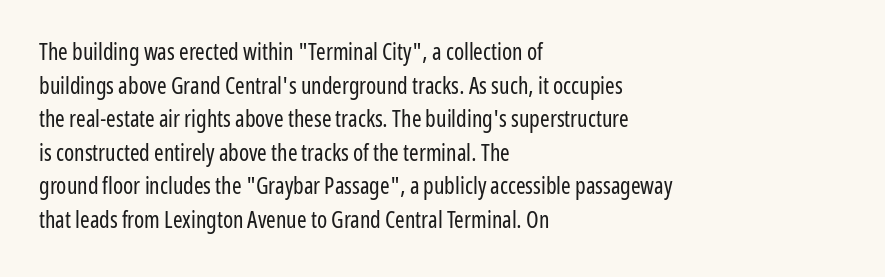
{"italic": "no", "bold": "no", "underline": "no", "align": "left", "line_spacing": "normal", "line_spacing_ratio": 1.46, "letter_spacing": "normal", "letter_spacing_em": 0.0, "glyph_px": 23}
